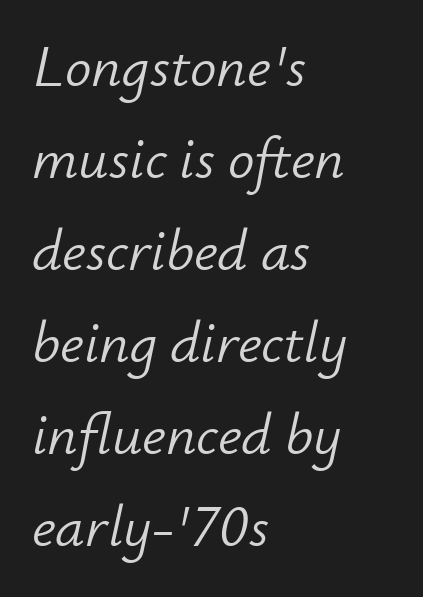
The line texture is even and compact thanks to regular tracking. The passage shown is typed in a proportional face where columns would drift. Regular leading. The whole block is typeset with a tilt. These lines are set flush left with a ragged right edge. Plain, unruled lines of type.
